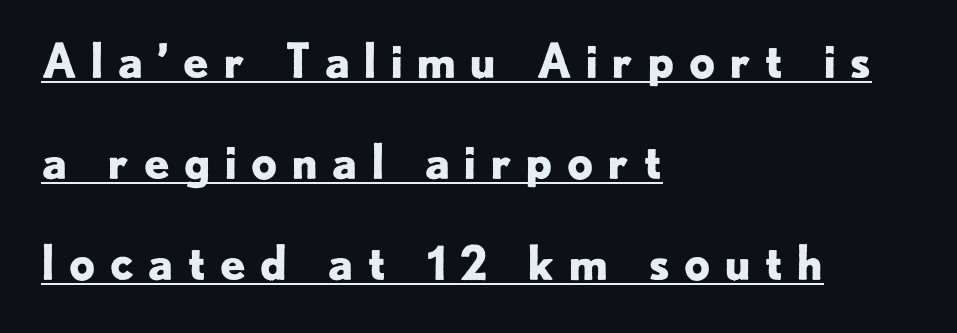
These lines stack with their left ends in a neat column. A typesetter would call this leading open, well beyond the default. No feet cap the strokes, marking this as sans-serif type. Looks like regular typesetting: each glyph gets only the width it needs.
